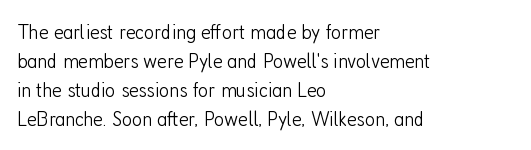
Q: Is the text bold? A: No.
Q: Is the text italic (slanted)? A: No, it is upright.
Q: Is the text underlined? A: No.
Q: How is the paragraph aligned? A: Left-aligned.
Q: Is the spacing between letters normal or unusually wide? A: Normal.
Q: Is the spacing between lines tight, normal or loose? A: Normal.
